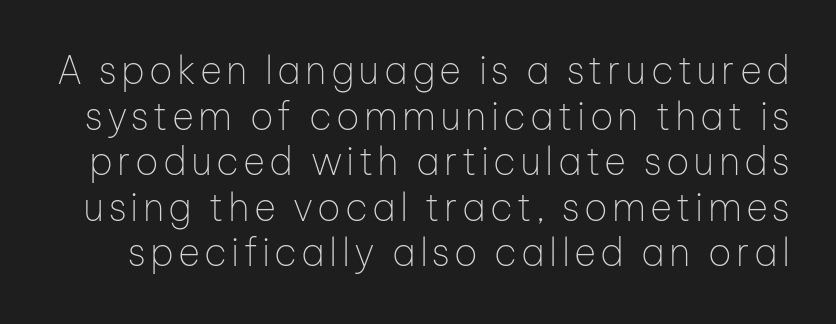
Do the characters align in a grid? No, the font is proportional. Serifs: no, the terminals of the letterforms are clean. Stroke mass is kept to a normal reading level or below. Descender tails drop into unmarked territory. This sample uses an upright cut, with every glyph sitting square on the baseline.
